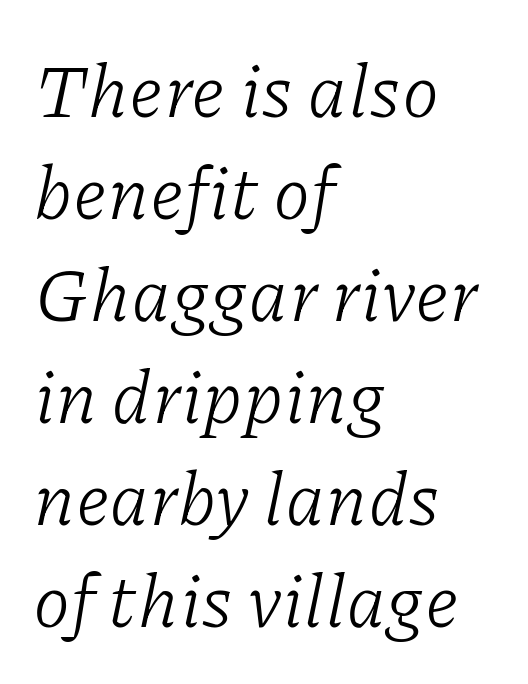
The image shows 75 px light serif type, italic (leaning right); set left-aligned, normal line spacing (1.36x), normal letter spacing, not underlined; low stroke contrast and a medium x-height.
